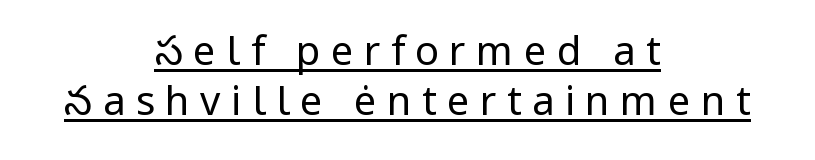
{"serif": "no", "italic": "no", "bold": "no", "weight": "regular", "width": "normal", "stroke_contrast": "low", "x_height": "medium", "monospaced": "no", "underline": "yes", "align": "center", "line_spacing": "normal", "line_spacing_ratio": 1.25, "letter_spacing": "wide", "letter_spacing_em": 0.26, "glyph_px": 40}
